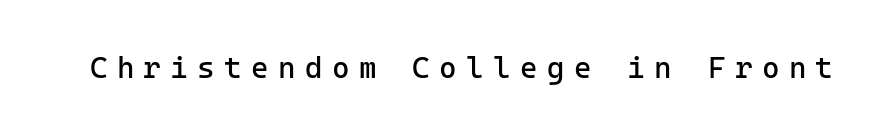
{"serif": "no", "italic": "no", "bold": "no", "weight": "regular", "width": "normal", "stroke_contrast": "low", "x_height": "medium", "underline": "no", "letter_spacing": "wide", "letter_spacing_em": 0.31, "glyph_px": 30}
